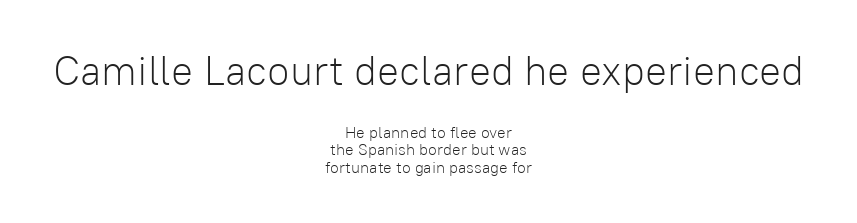
Q: Is the text bold? A: No.
Q: Is the text italic (slanted)? A: No, it is upright.
Q: Is the typeface a serif or a sans-serif typeface? A: Sans-serif.
Q: Is the text underlined? A: No.
Q: How is the paragraph aligned? A: Centered.
Q: Is the spacing between letters normal or unusually wide? A: Normal.
Q: Is the spacing between lines tight, normal or loose? A: Tight.
Q: Which block of text is set in a larger size, the first (top) or the second (bottom)? A: The first (top) one.
Q: Width (condensed, normal, or wide)? A: Normal.
Q: Stroke contrast? A: Low.
Q: x-height? A: Medium.
Q: Monospaced? A: No.
